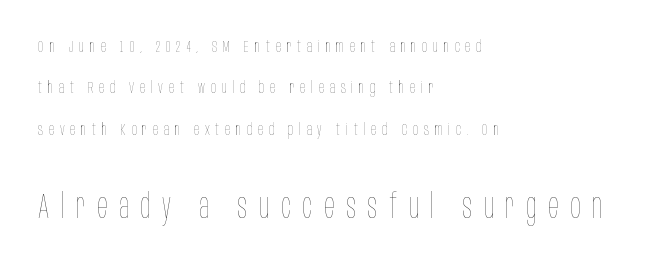
Q: Is the text bold? A: No.
Q: Is the text italic (slanted)? A: No, it is upright.
Q: Is the text underlined? A: No.
Q: How is the paragraph aligned? A: Left-aligned.
Q: Is the spacing between letters normal or unusually wide? A: Unusually wide.
Q: Is the spacing between lines tight, normal or loose? A: Loose.
Q: Which block of text is set in a larger size, the first (top) or the second (bottom)? A: The second (bottom) one.
Q: Width (condensed, normal, or wide)? A: Condensed.
Q: Stroke contrast? A: Low.
Q: x-height? A: Large.
Q: Monospaced? A: No.
